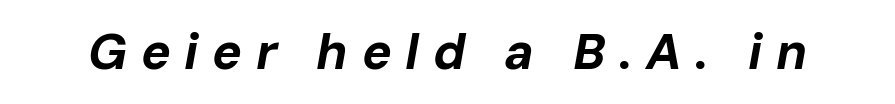
{"italic": "yes", "lean": "right", "slant_degrees": 10, "bold": "yes", "weight": "bold", "width": "normal", "stroke_contrast": "low", "x_height": "medium", "monospaced": "no", "underline": "no", "letter_spacing": "wide", "letter_spacing_em": 0.27, "glyph_px": 50}
